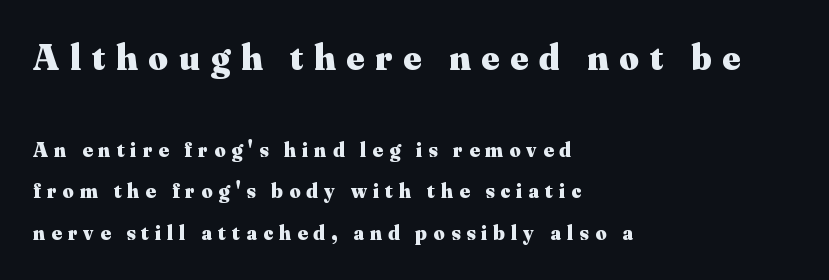
The passage shown stacks its lines with a broad gap. Layout note: lines flush left. Observe the serifs anchoring each vertical stroke in this sample. The font's upright variant was chosen for this text.
